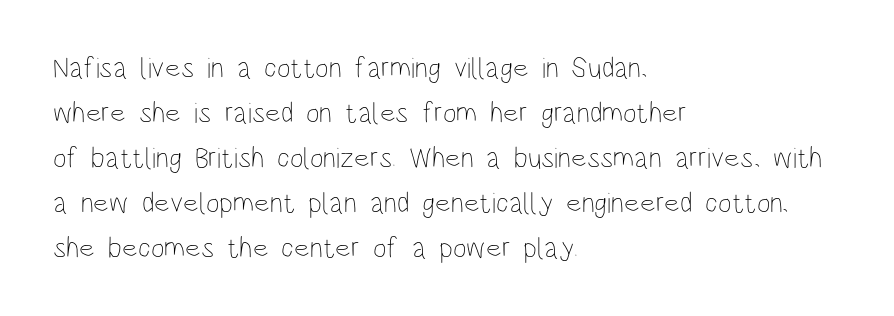
{"italic": "no", "bold": "no", "weight": "thin", "width": "condensed", "stroke_contrast": "low", "x_height": "large", "monospaced": "no", "underline": "no", "align": "left", "line_spacing": "normal", "line_spacing_ratio": 1.55, "letter_spacing": "normal", "letter_spacing_em": 0.0, "glyph_px": 29}
